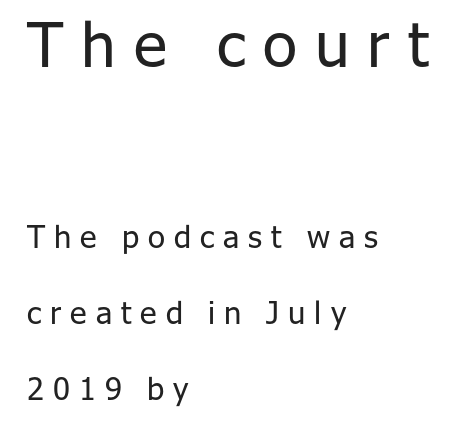
The image shows 62 px regular-weight sans-serif type, upright; set left-aligned, loose line spacing (2.45x), unusually wide letter spacing (+0.29 em), not underlined; the first (top) block is 2.0x larger; low stroke contrast and a medium x-height.
